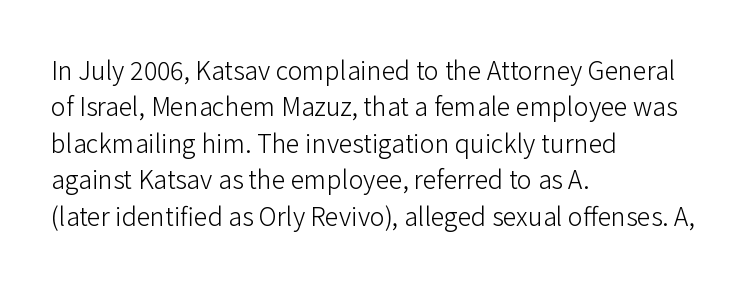
{"italic": "no", "bold": "no", "underline": "no", "align": "left", "line_spacing": "normal", "line_spacing_ratio": 1.46, "letter_spacing": "normal", "letter_spacing_em": 0.0, "glyph_px": 25}
